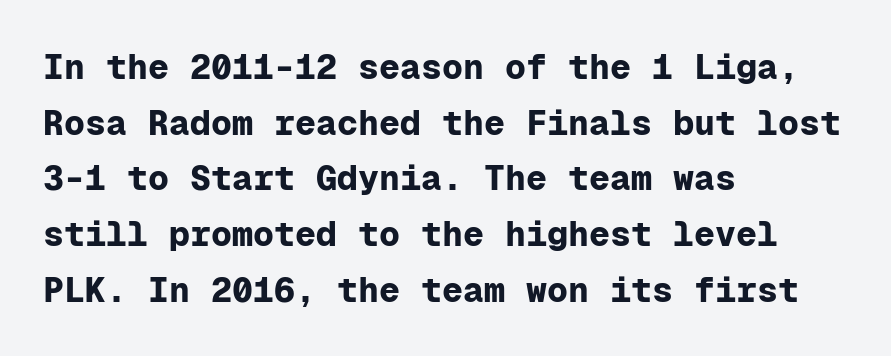
The face used here is rendered with its standard letterfit. Honestly, the row spacing looks completely unremarkable. In CSS terms this would be text-align: left. The font is running at its bold setting.
